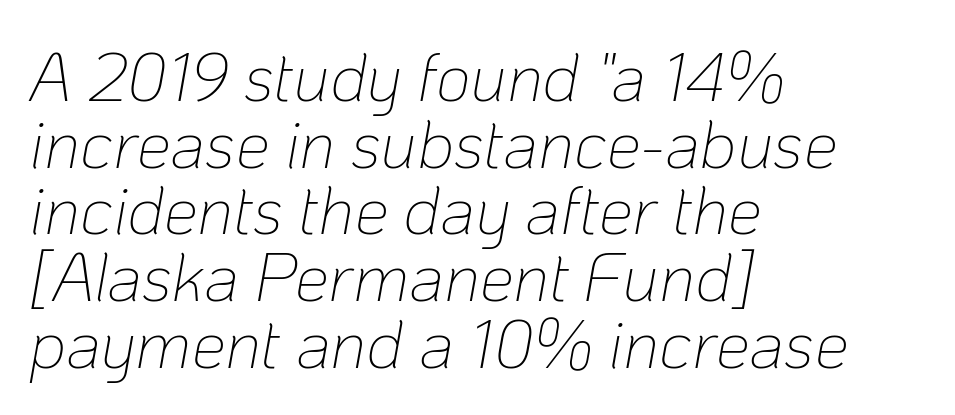
The image shows 68 px thin type, italic (leaning right); set left-aligned, tight line spacing (0.98x), normal letter spacing, not underlined; low stroke contrast and a medium x-height.
